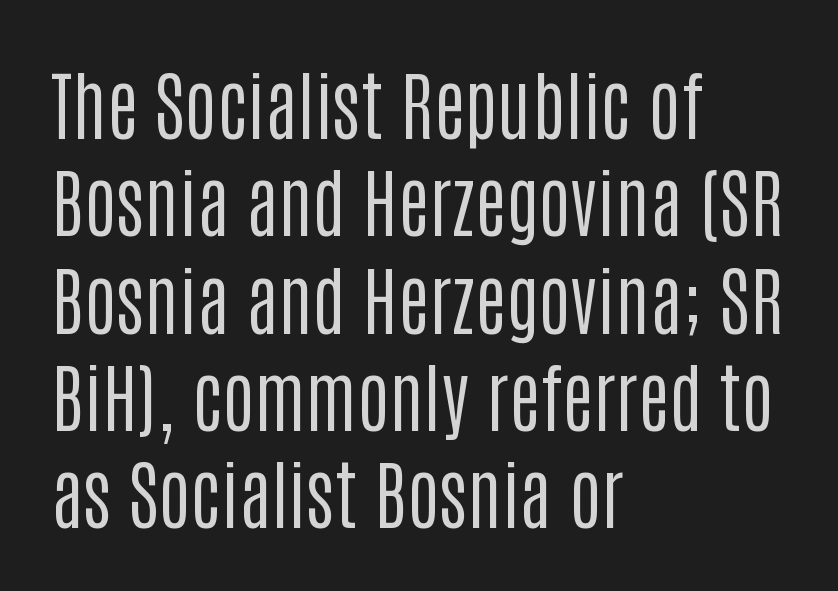
Evenly set lines give the paragraph a standard silhouette. Is there any slant? The stems are plumb. The letters advance in unequal steps, a hallmark of proportional type. The text block is weighted toward the left margin, trailing off unevenly rightward. Font category for this specimen: sans-serif. Quick note: underline off.
